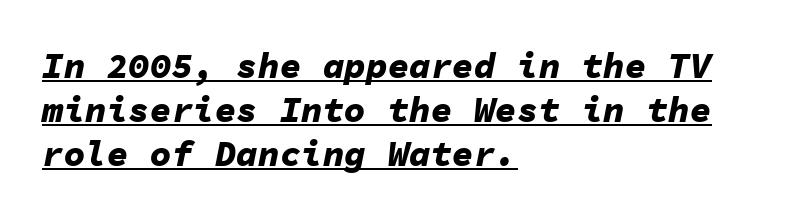
The image shows 36 px bold type, italic (leaning right), monospaced; set left-aligned, line spacing 1.22x, normal letter spacing, underlined; low stroke contrast and a medium x-height.
